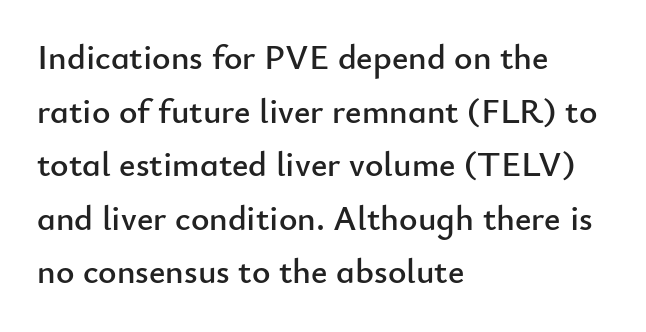
{"serif": "no", "italic": "no", "width": "normal", "stroke_contrast": "low", "x_height": "small", "monospaced": "no", "underline": "no", "align": "left", "line_spacing": "normal", "line_spacing_ratio": 1.53, "letter_spacing": "normal", "letter_spacing_em": 0.0, "glyph_px": 35}
